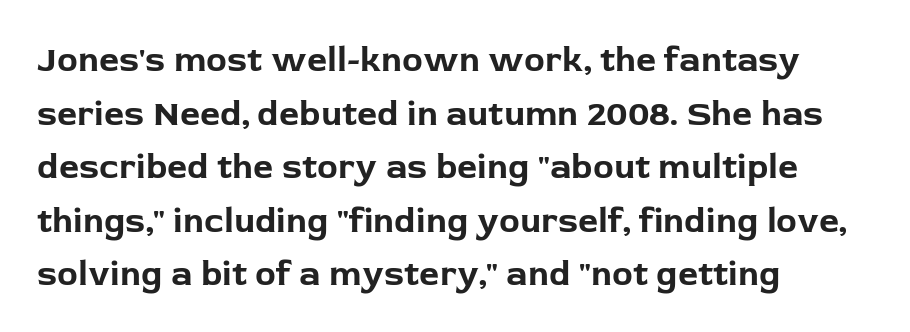
Q: Is the text bold? A: Yes.
Q: Is the text italic (slanted)? A: No, it is upright.
Q: Is the typeface a serif or a sans-serif typeface? A: Sans-serif.
Q: Is the text underlined? A: No.
Q: How is the paragraph aligned? A: Left-aligned.
Q: Is the spacing between letters normal or unusually wide? A: Normal.
Q: Is the spacing between lines tight, normal or loose? A: Normal.
Q: Width (condensed, normal, or wide)? A: Normal.
Q: Stroke contrast? A: Low.
Q: x-height? A: Medium.
Q: Monospaced? A: No.
